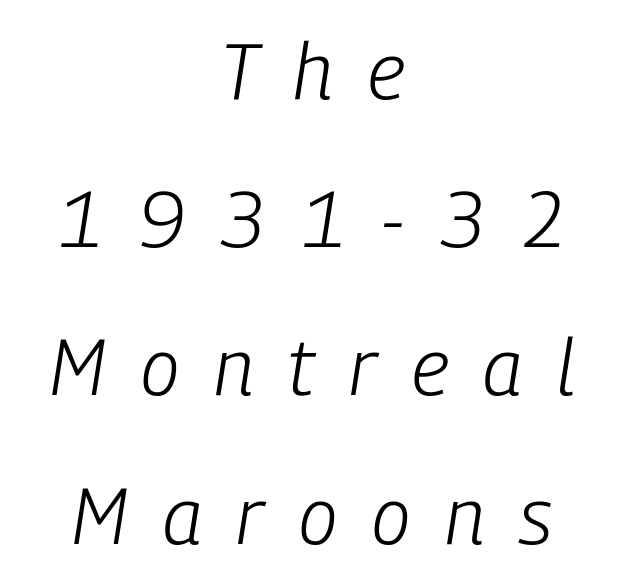
Italic: yes, the glyphs are oblique. Students, note that the glyphs here are deliberately spaced far apart. Glance below the letters and you will spot only blank space. Reading down the block, each line starts at a different indent, mirrored at its end. The rendering uses natural spacing where letterforms have individual widths.
